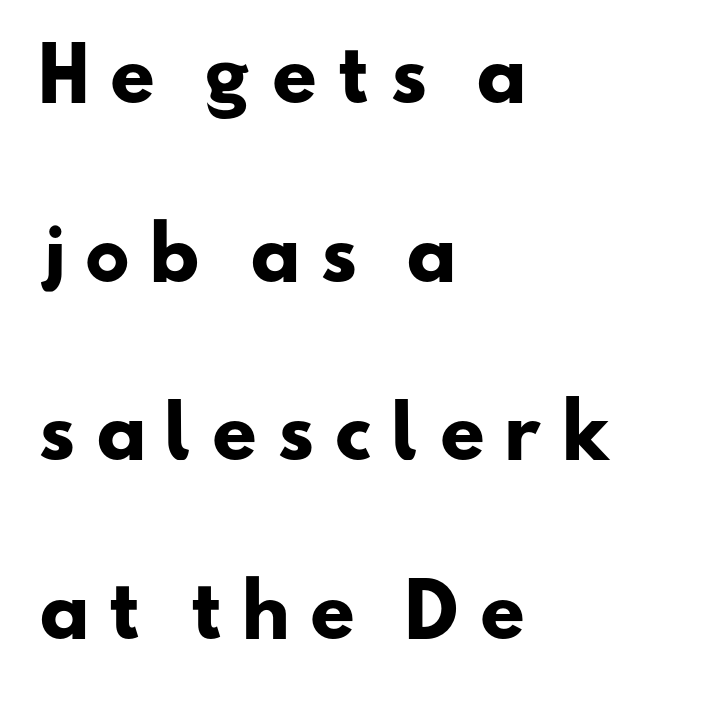
Q: Is the text bold? A: Yes.
Q: Is the typeface a serif or a sans-serif typeface? A: Sans-serif.
Q: Is the text underlined? A: No.
Q: How is the paragraph aligned? A: Left-aligned.
Q: Is the spacing between letters normal or unusually wide? A: Unusually wide.
Q: Is the spacing between lines tight, normal or loose? A: Loose.
Q: Width (condensed, normal, or wide)? A: Wide.
Q: Stroke contrast? A: Low.
Q: x-height? A: Small.
Q: Monospaced? A: No.
